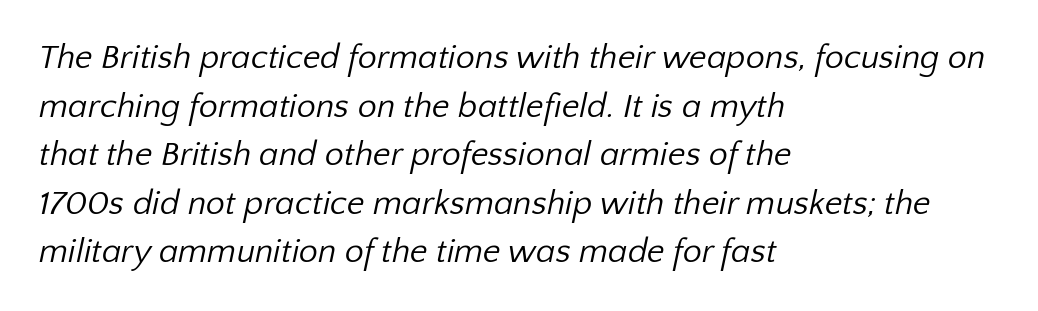
Q: Is the text bold? A: No.
Q: Is the typeface a serif or a sans-serif typeface? A: Sans-serif.
Q: Is the text underlined? A: No.
Q: How is the paragraph aligned? A: Left-aligned.
Q: Is the spacing between letters normal or unusually wide? A: Normal.
Q: Is the spacing between lines tight, normal or loose? A: Normal.
Q: Width (condensed, normal, or wide)? A: Normal.
Q: Stroke contrast? A: Low.
Q: x-height? A: Medium.
Q: Monospaced? A: No.
